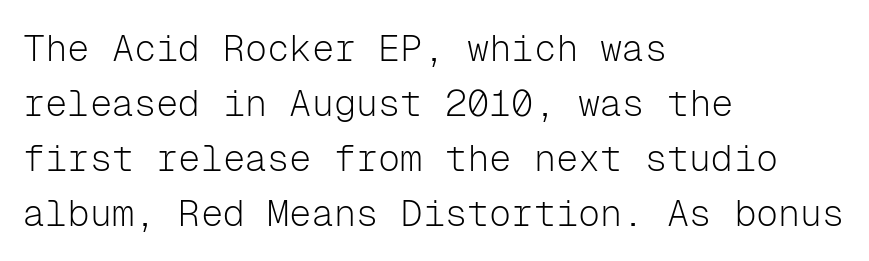
Q: Is the text bold? A: No.
Q: Is the text italic (slanted)? A: No, it is upright.
Q: Is the typeface a serif or a sans-serif typeface? A: Sans-serif.
Q: Is the text underlined? A: No.
Q: How is the paragraph aligned? A: Left-aligned.
Q: Is the spacing between letters normal or unusually wide? A: Normal.
Q: Is the spacing between lines tight, normal or loose? A: Normal.
Q: Width (condensed, normal, or wide)? A: Normal.
Q: Stroke contrast? A: Low.
Q: x-height? A: Medium.
Q: Monospaced? A: Yes.
